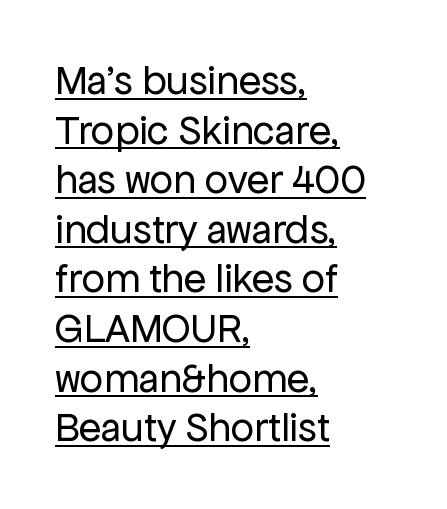
Q: Is the text bold? A: No.
Q: Is the text italic (slanted)? A: No, it is upright.
Q: Is the typeface a serif or a sans-serif typeface? A: Sans-serif.
Q: Is the text underlined? A: Yes.
Q: How is the paragraph aligned? A: Left-aligned.
Q: Is the spacing between letters normal or unusually wide? A: Normal.
Q: Width (condensed, normal, or wide)? A: Normal.
Q: Stroke contrast? A: Low.
Q: x-height? A: Medium.
Q: Monospaced? A: No.
